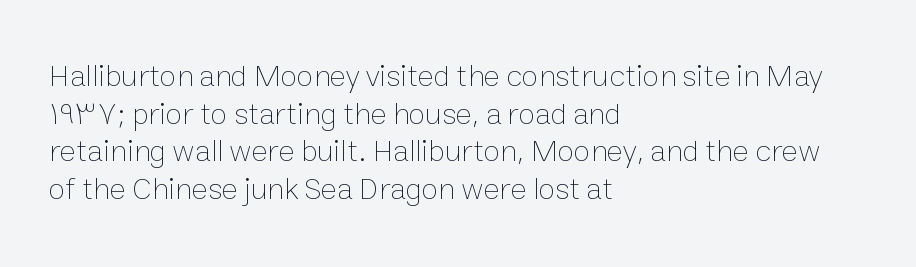
{"italic": "no", "bold": "no", "weight": "thin", "width": "normal", "stroke_contrast": "low", "x_height": "medium", "monospaced": "no", "underline": "no", "align": "left", "line_spacing_ratio": 1.21, "letter_spacing": "normal", "letter_spacing_em": 0.0, "glyph_px": 31}
